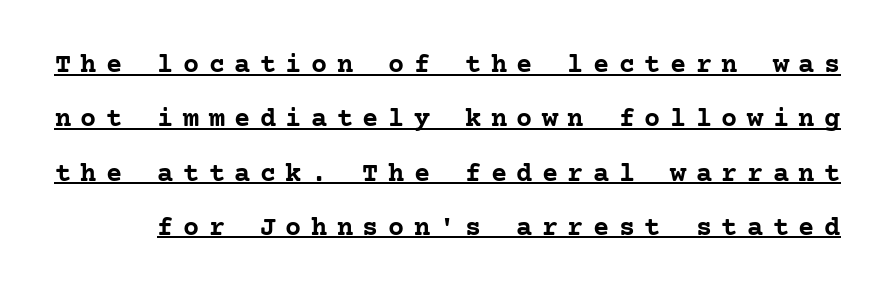
The image shows 27 px bold type, upright; set loose line spacing (2.01x), unusually wide letter spacing (+0.35 em), underlined.
